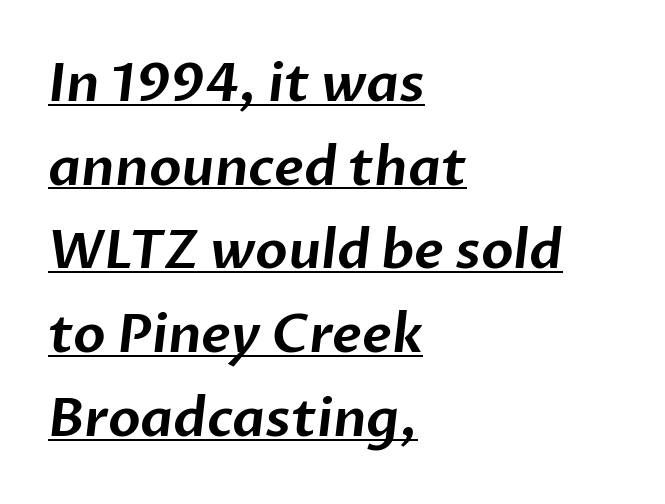
{"serif": "no", "width": "normal", "stroke_contrast": "low", "x_height": "medium", "monospaced": "no", "underline": "yes", "align": "left", "line_spacing": "normal", "line_spacing_ratio": 1.58, "letter_spacing": "normal", "letter_spacing_em": 0.0, "glyph_px": 53}
